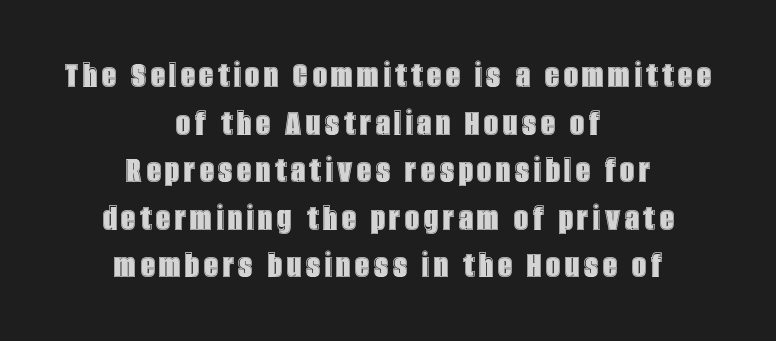
The image shows 39 px condensed type, upright; set centered, line spacing 1.22x, not underlined; a large x-height.
